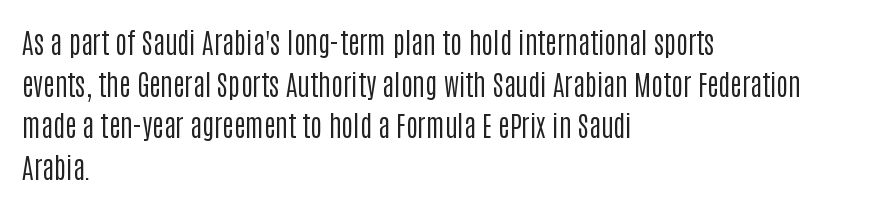
These lines are rendered in a variable-pitch font. The string is rendered with underlining switched off. Leading matches the norm, producing a regular column. The rag falls on the right side of this text block. The face looks like a standard text weight, possibly lighter.
